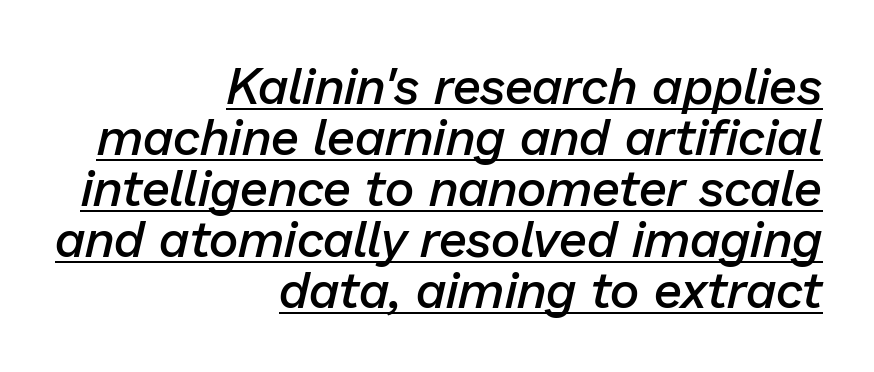
{"italic": "yes", "lean": "right", "slant_degrees": 13, "bold": "semi", "weight": "semibold", "width": "normal", "stroke_contrast": "low", "x_height": "medium", "monospaced": "no", "underline": "yes", "align": "right", "line_spacing": "tight", "line_spacing_ratio": 1.0, "letter_spacing": "normal", "letter_spacing_em": 0.0, "glyph_px": 51}
